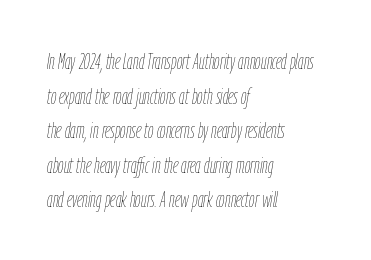
{"italic": "yes", "lean": "right", "slant_degrees": 9, "bold": "no", "underline": "no", "align": "left", "line_spacing": "normal", "line_spacing_ratio": 1.57, "letter_spacing": "normal", "letter_spacing_em": 0.0, "glyph_px": 22}
